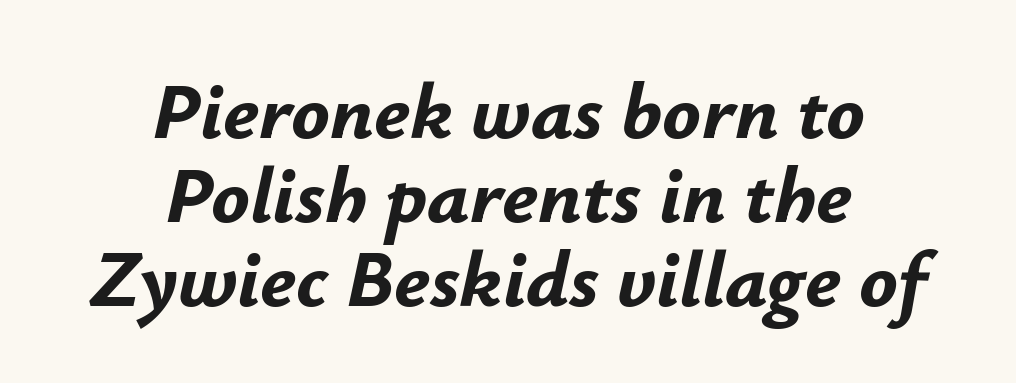
Q: Is the text bold? A: Yes.
Q: Is the text italic (slanted)? A: Yes, it leans right by about 12 degrees.
Q: Is the text underlined? A: No.
Q: How is the paragraph aligned? A: Centered.
Q: Is the spacing between letters normal or unusually wide? A: Normal.
Q: Is the spacing between lines tight, normal or loose? A: Tight.
Q: Width (condensed, normal, or wide)? A: Normal.
Q: Stroke contrast? A: Low.
Q: x-height? A: Small.
Q: Monospaced? A: No.
